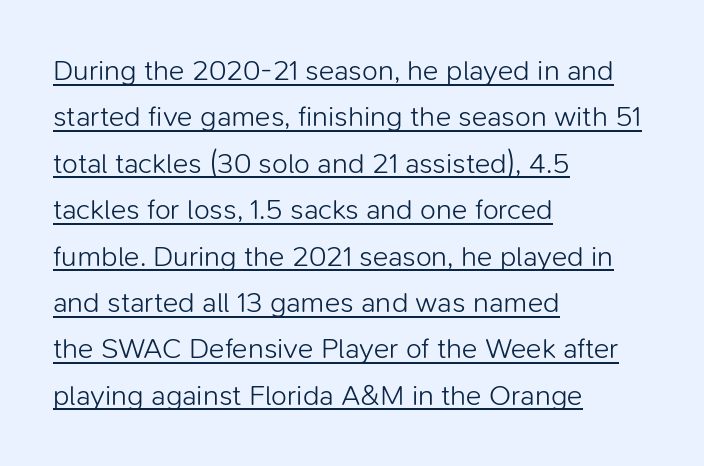
Q: Is the text bold? A: No.
Q: Is the text italic (slanted)? A: No, it is upright.
Q: Is the typeface a serif or a sans-serif typeface? A: Sans-serif.
Q: Is the text underlined? A: Yes.
Q: How is the paragraph aligned? A: Left-aligned.
Q: Is the spacing between letters normal or unusually wide? A: Normal.
Q: Is the spacing between lines tight, normal or loose? A: Normal.
Q: Width (condensed, normal, or wide)? A: Normal.
Q: Stroke contrast? A: Low.
Q: x-height? A: Medium.
Q: Monospaced? A: No.
